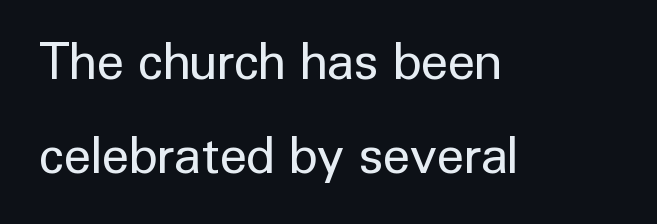
The image shows 50 px regular-weight sans-serif type, upright; set left-aligned, line spacing 1.89x, normal letter spacing, not underlined; low stroke contrast and a medium x-height.
